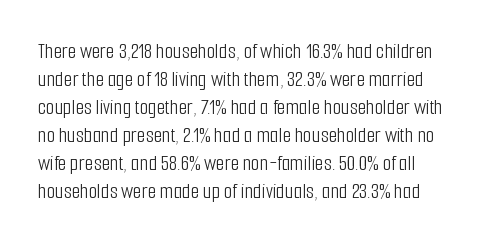
Q: Is the text bold? A: No.
Q: Is the text italic (slanted)? A: No, it is upright.
Q: Is the text underlined? A: No.
Q: Is the spacing between letters normal or unusually wide? A: Normal.
Q: Is the spacing between lines tight, normal or loose? A: Normal.
